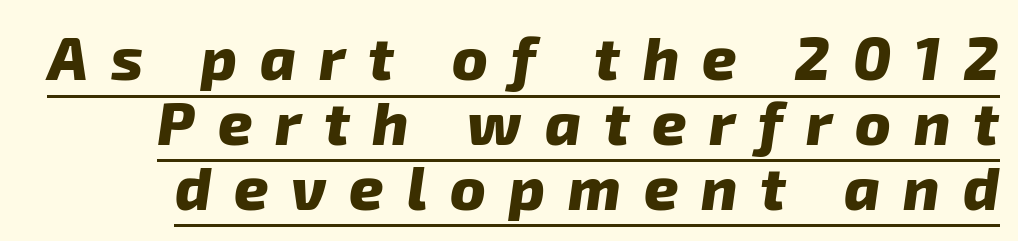
{"serif": "no", "bold": "yes", "weight": "heavy", "width": "normal", "stroke_contrast": "low", "x_height": "medium", "monospaced": "no", "underline": "yes", "line_spacing": "tight", "line_spacing_ratio": 1.08, "letter_spacing": "wide", "letter_spacing_em": 0.38, "glyph_px": 60}
